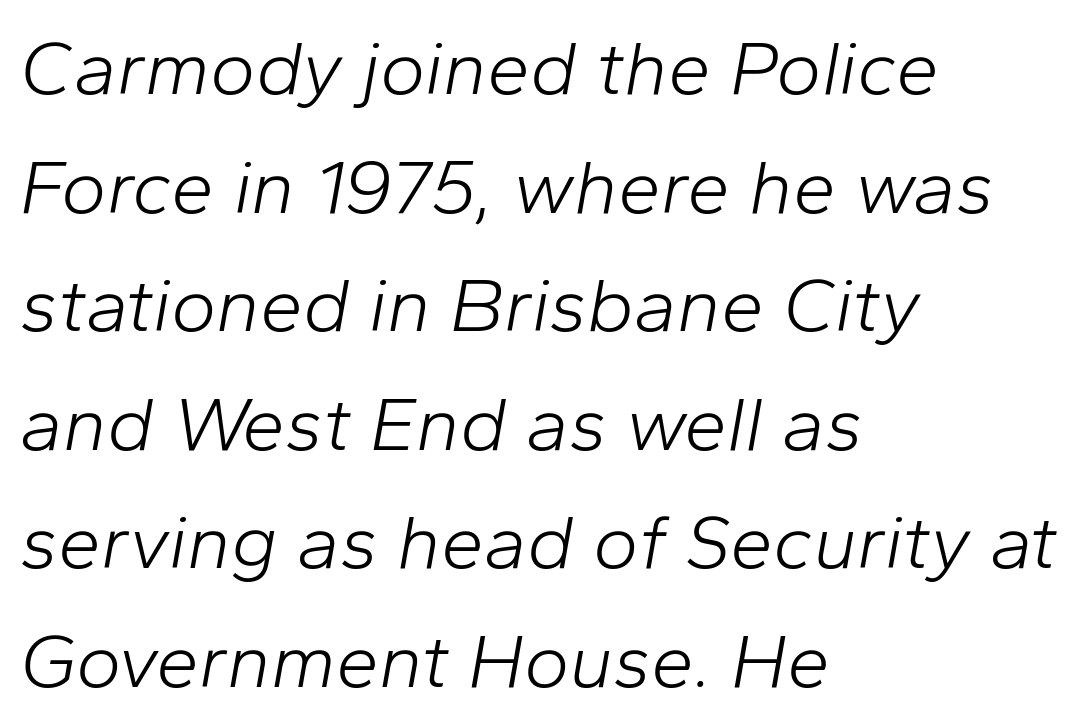
Q: Is the text bold? A: No.
Q: Is the text italic (slanted)? A: Yes, it leans right by about 10 degrees.
Q: Is the text underlined? A: No.
Q: How is the paragraph aligned? A: Left-aligned.
Q: Is the spacing between letters normal or unusually wide? A: Normal.
Q: Is the spacing between lines tight, normal or loose? A: Normal.
Q: Width (condensed, normal, or wide)? A: Normal.
Q: Stroke contrast? A: Low.
Q: x-height? A: Medium.
Q: Monospaced? A: No.
